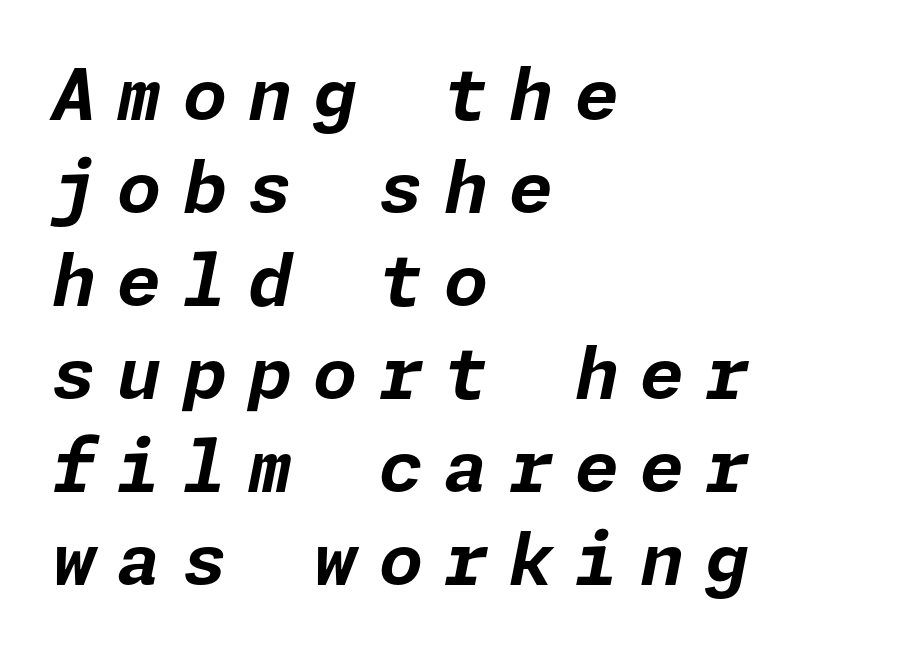
Decoration check: the copy has no underline. The space between consecutive lines is moderate. Summary of weight: heavy, a full bold. This is oblique type, the kind used for emphasis or titles. Is the block centered? No — it sits flush against the left margin.
